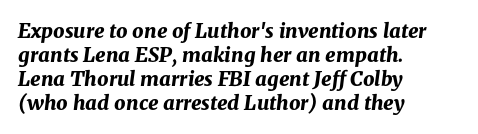
The image shows 20 px bold type, italic (leaning right); set left-aligned, line spacing 1.2x, normal letter spacing, not underlined.
